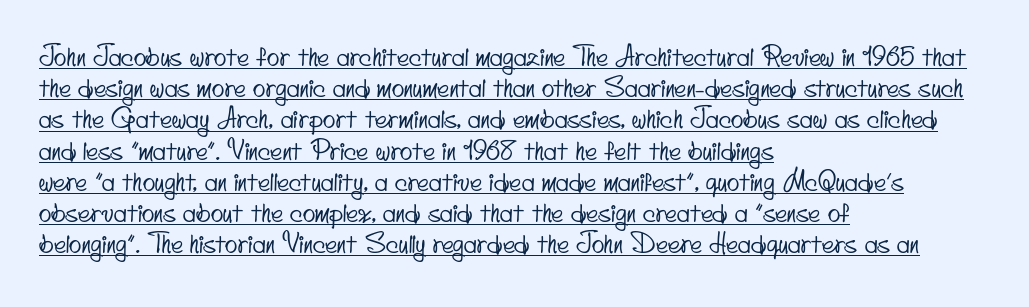
The image shows 26 px text type; set left-aligned, line spacing 1.2x, normal letter spacing, underlined.
